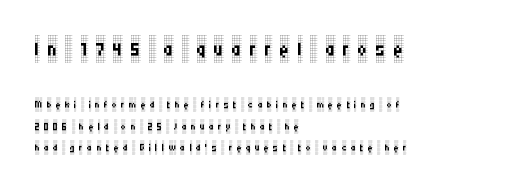
The image shows 27 px text type, upright; set left-aligned, normal line spacing (1.51x), unusually wide letter spacing (+0.29 em), not underlined; the first (top) block is 1.93x larger.
